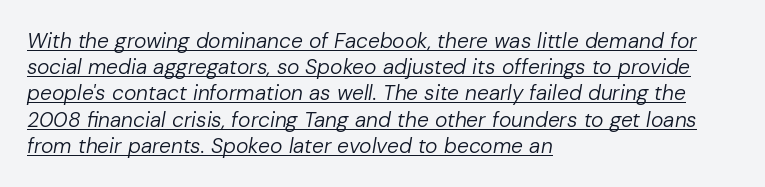
Q: Is the text bold? A: No.
Q: Is the text italic (slanted)? A: Yes, it leans right by about 10 degrees.
Q: Is the text underlined? A: Yes.
Q: How is the paragraph aligned? A: Left-aligned.
Q: Is the spacing between letters normal or unusually wide? A: Normal.
Q: Is the spacing between lines tight, normal or loose? A: Normal.
